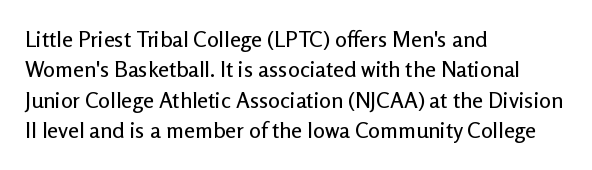
Q: Is the text italic (slanted)? A: No, it is upright.
Q: Is the text underlined? A: No.
Q: How is the paragraph aligned? A: Left-aligned.
Q: Is the spacing between letters normal or unusually wide? A: Normal.
Q: Is the spacing between lines tight, normal or loose? A: Normal.
